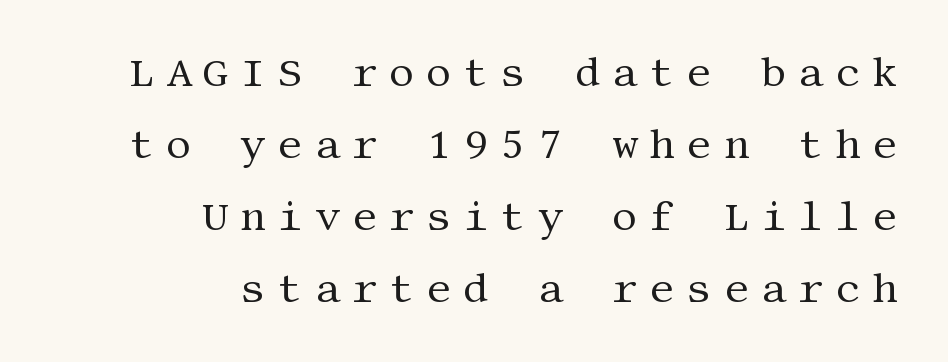
The words here are not underlined. The font's upright variant was chosen for this text. The text block is weighted toward the right margin, trailing off unevenly leftward. Stroke mass is kept to a normal reading level or below. Honestly, the letter spacing is so wide it's the main thing you notice.
